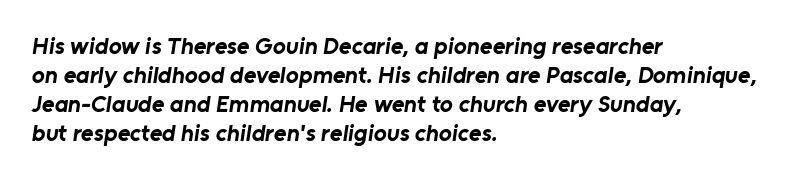
{"bold": "yes", "underline": "no", "align": "left", "line_spacing_ratio": 1.21, "letter_spacing": "normal", "letter_spacing_em": 0.0, "glyph_px": 24}
